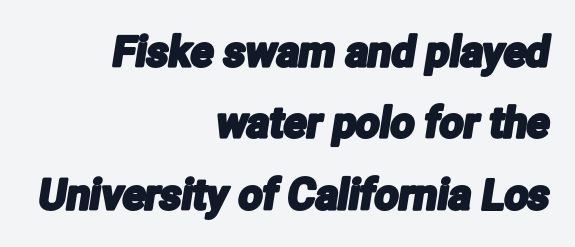
The passage shown is typed in a proportional face where columns would drift. Leading: standard. Here the glyphs are tracked normally, forming tight word shapes. Descender tails drop into unmarked territory. The ragged edge is on the left, which tells us the setting is flush right.
